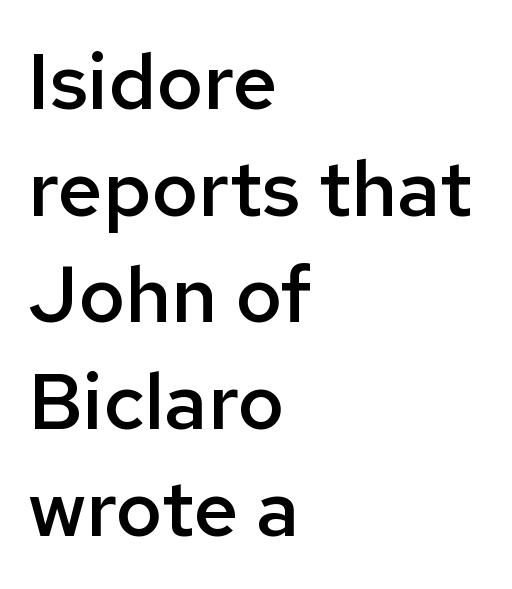
Does the leading feel generous? No, just average. In terms of letterspacing, this is plain default setting. Only glyphs here, with clear space below each row. As a designer I'd log this as weight 600, semibold. The passage shown is typed in a proportional face where columns would drift. Check where the strokes stop: nothing finishes them off — pure sans.
